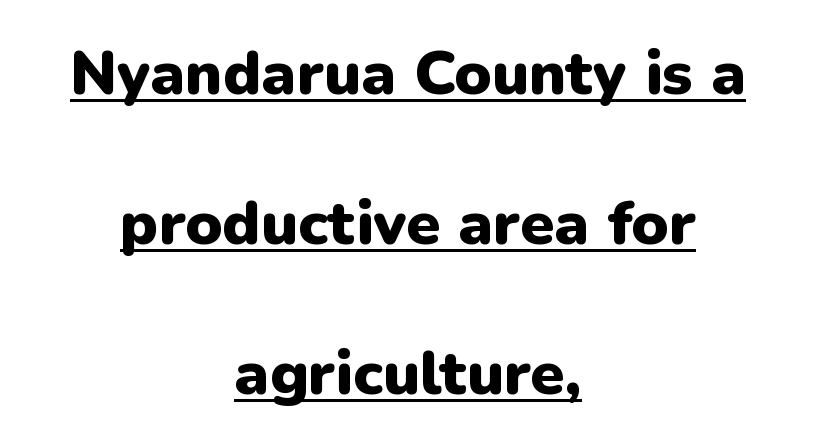
Q: Is the text bold? A: Yes.
Q: Is the text italic (slanted)? A: No, it is upright.
Q: Is the typeface a serif or a sans-serif typeface? A: Sans-serif.
Q: Is the text underlined? A: Yes.
Q: How is the paragraph aligned? A: Centered.
Q: Is the spacing between letters normal or unusually wide? A: Normal.
Q: Is the spacing between lines tight, normal or loose? A: Loose.
Q: Width (condensed, normal, or wide)? A: Normal.
Q: Stroke contrast? A: Low.
Q: x-height? A: Medium.
Q: Monospaced? A: No.
